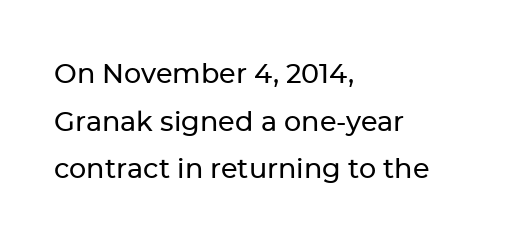
The text block is weighted toward the left margin, trailing off unevenly rightward. A bare baseline throughout the passage. The letterforms sit shoulder to shoulder at normal distance. Every stem runs plumb, perpendicular to the baseline.
